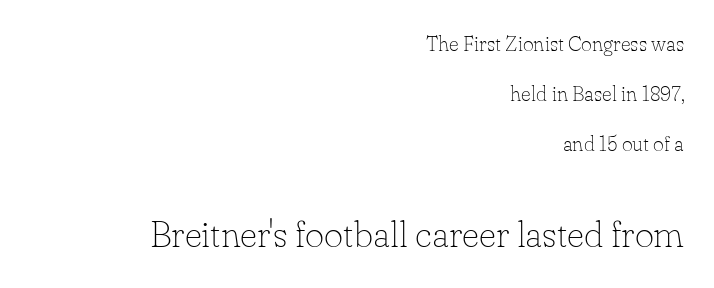
Q: Is the text bold? A: No.
Q: Is the text italic (slanted)? A: No, it is upright.
Q: Is the typeface a serif or a sans-serif typeface? A: Serif.
Q: Is the text underlined? A: No.
Q: How is the paragraph aligned? A: Right-aligned.
Q: Is the spacing between letters normal or unusually wide? A: Normal.
Q: Is the spacing between lines tight, normal or loose? A: Loose.
Q: Which block of text is set in a larger size, the first (top) or the second (bottom)? A: The second (bottom) one.
Q: Width (condensed, normal, or wide)? A: Normal.
Q: Stroke contrast? A: Low.
Q: x-height? A: Small.
Q: Monospaced? A: No.
